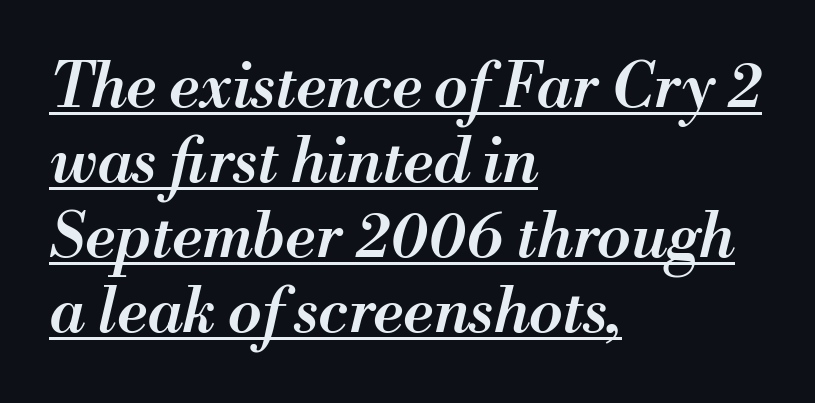
{"italic": "yes", "lean": "right", "slant_degrees": 13, "bold": "semi", "weight": "semibold", "width": "normal", "stroke_contrast": "medium", "x_height": "small", "monospaced": "no", "underline": "yes", "align": "left", "line_spacing_ratio": 1.21, "letter_spacing": "normal", "letter_spacing_em": 0.0, "glyph_px": 62}
